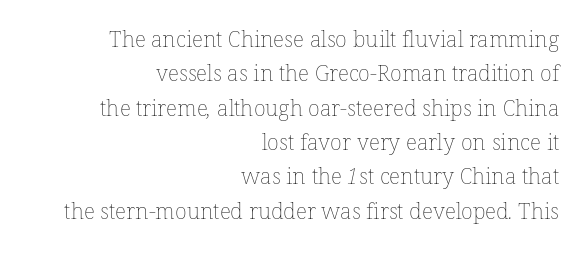
Q: Is the text bold? A: No.
Q: Is the text underlined? A: No.
Q: How is the paragraph aligned? A: Right-aligned.
Q: Is the spacing between letters normal or unusually wide? A: Normal.
Q: Is the spacing between lines tight, normal or loose? A: Normal.
